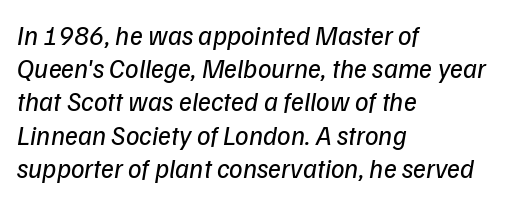
Is the stroke heavy? The answer is a plain regular-or-lighter. The rendering anchors every line to the left-hand side. Nobody touched the tracking dial on this one. Is the type slanted? Yes — the strokes lean at a clear angle.
